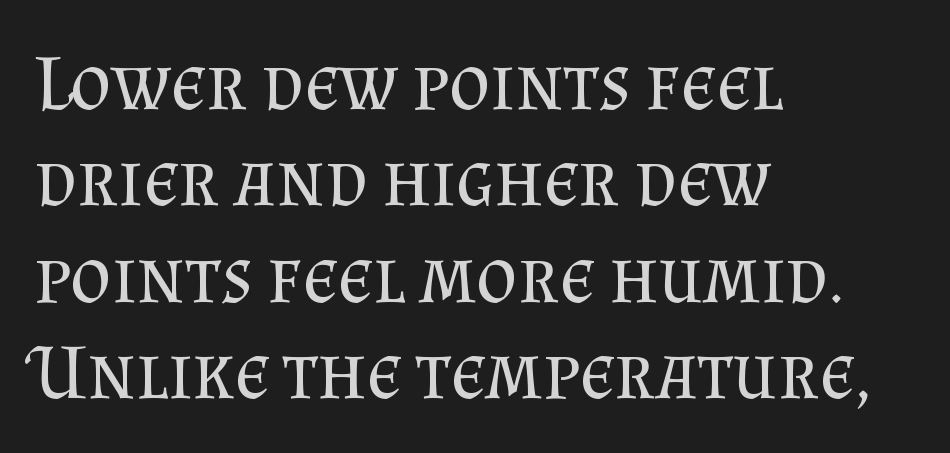
{"serif": "yes", "italic": "no", "bold": "no", "weight": "regular", "width": "normal", "stroke_contrast": "medium", "x_height": "small", "monospaced": "no", "underline": "no", "align": "left", "line_spacing_ratio": 1.22, "letter_spacing": "normal", "letter_spacing_em": 0.0, "glyph_px": 79}
